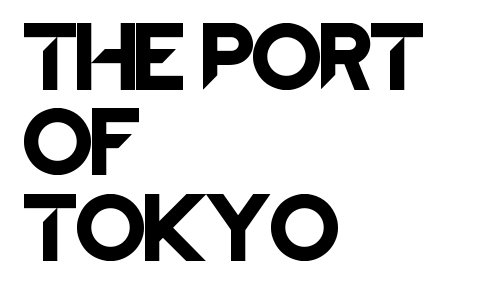
Q: Is the text italic (slanted)? A: No, it is upright.
Q: Is the typeface a serif or a sans-serif typeface? A: Sans-serif.
Q: Is the text underlined? A: No.
Q: How is the paragraph aligned? A: Left-aligned.
Q: Is the spacing between letters normal or unusually wide? A: Normal.
Q: Width (condensed, normal, or wide)? A: Normal.
Q: Stroke contrast? A: Low.
Q: x-height? A: Large.
Q: Monospaced? A: No.
